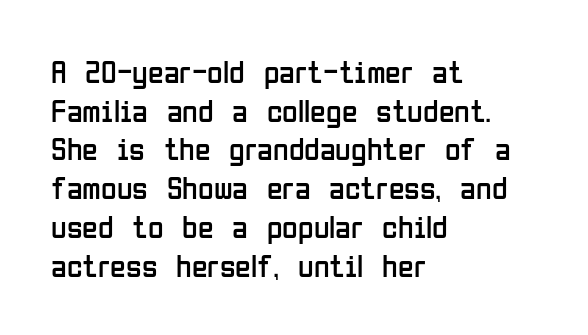
{"serif": "no", "italic": "no", "bold": "no", "weight": "regular", "width": "condensed", "stroke_contrast": "low", "x_height": "medium", "monospaced": "no", "underline": "no", "align": "left", "line_spacing_ratio": 1.21, "letter_spacing": "normal", "letter_spacing_em": 0.0, "glyph_px": 32}
